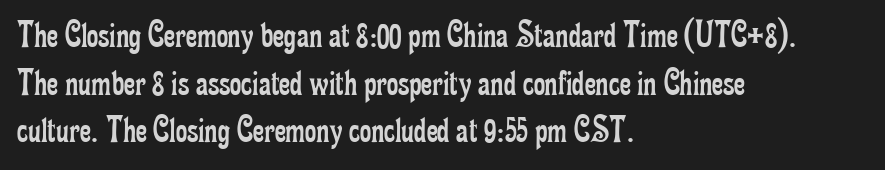
Q: Is the text bold? A: No.
Q: Is the text italic (slanted)? A: No, it is upright.
Q: Is the typeface a serif or a sans-serif typeface? A: Serif.
Q: Is the text underlined? A: No.
Q: How is the paragraph aligned? A: Left-aligned.
Q: Is the spacing between letters normal or unusually wide? A: Normal.
Q: Width (condensed, normal, or wide)? A: Condensed.
Q: Stroke contrast? A: Low.
Q: x-height? A: Small.
Q: Monospaced? A: No.
